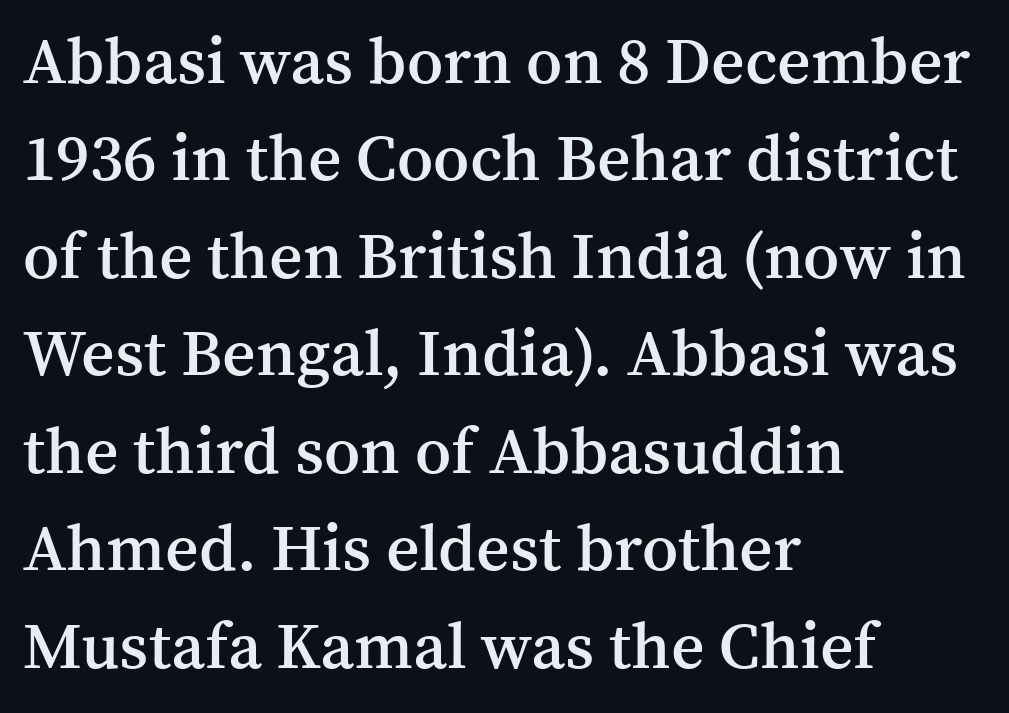
Q: Is the text bold? A: Semi-bold.
Q: Is the text italic (slanted)? A: No, it is upright.
Q: Is the typeface a serif or a sans-serif typeface? A: Serif.
Q: Is the text underlined? A: No.
Q: How is the paragraph aligned? A: Left-aligned.
Q: Is the spacing between letters normal or unusually wide? A: Normal.
Q: Is the spacing between lines tight, normal or loose? A: Normal.
Q: Width (condensed, normal, or wide)? A: Normal.
Q: Stroke contrast? A: Medium.
Q: x-height? A: Medium.
Q: Monospaced? A: No.
